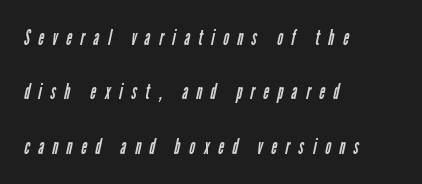
The image shows 22 px text type; set left-aligned, loose line spacing (2.47x), unusually wide letter spacing (+0.39 em), not underlined.
